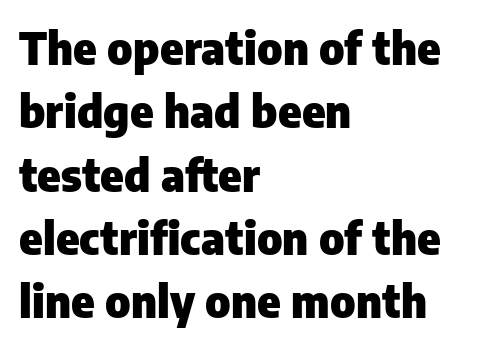
{"serif": "no", "italic": "no", "bold": "yes", "weight": "heavy", "width": "normal", "stroke_contrast": "low", "x_height": "medium", "monospaced": "no", "underline": "no", "align": "left", "line_spacing": "normal", "line_spacing_ratio": 1.44, "letter_spacing": "normal", "letter_spacing_em": 0.0, "glyph_px": 44}
